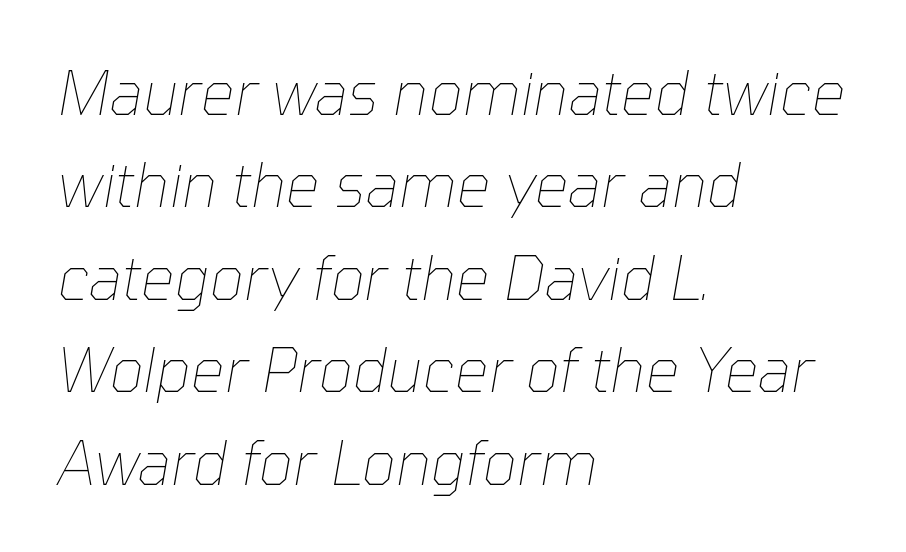
Yep, that's italic — everything's leaning. In terms of leading, this rendering sits right in the middle. Letter spacing: default. Typeset ragged right — the left edge is the straight one. Just letters on the line, the space beneath them empty. Each letter keeps its own natural width here, so spacing adapts to shape.
